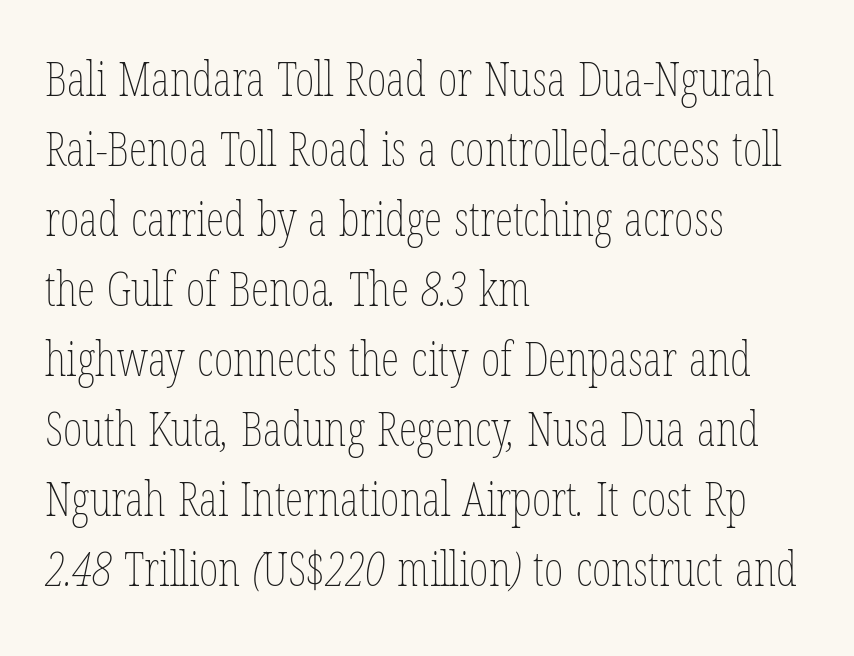
How are the letters spaced? Ordinarily, with no added tracking. These lines sit exactly where default settings would place them. The rag falls on the right side of this text block. The zone under the glyphs is completely vacant.
